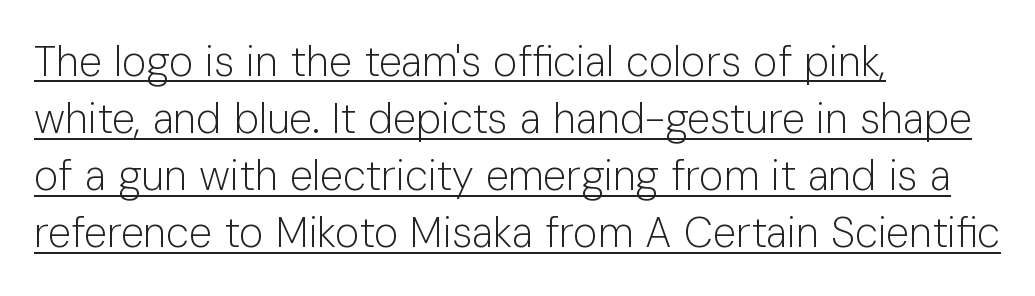
Q: Is the text bold? A: No.
Q: Is the text italic (slanted)? A: No, it is upright.
Q: Is the typeface a serif or a sans-serif typeface? A: Sans-serif.
Q: Is the text underlined? A: Yes.
Q: How is the paragraph aligned? A: Left-aligned.
Q: Is the spacing between letters normal or unusually wide? A: Normal.
Q: Is the spacing between lines tight, normal or loose? A: Normal.
Q: Width (condensed, normal, or wide)? A: Normal.
Q: Stroke contrast? A: Low.
Q: x-height? A: Medium.
Q: Monospaced? A: No.
